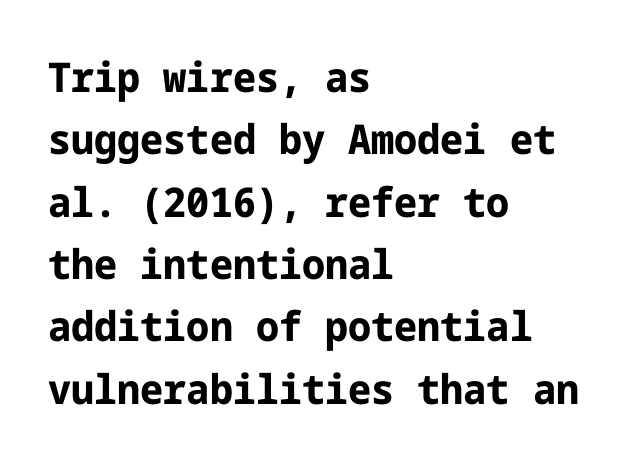
The line-height multiplier appears to be the usual default. What kind of face is this? One without serifs — a sans. The axis of the letterforms is exactly vertical. The gaps between neighbouring characters are ordinary and unremarkable. Beneath every word, the page is bare. These lines are set flush left with a ragged right edge.
